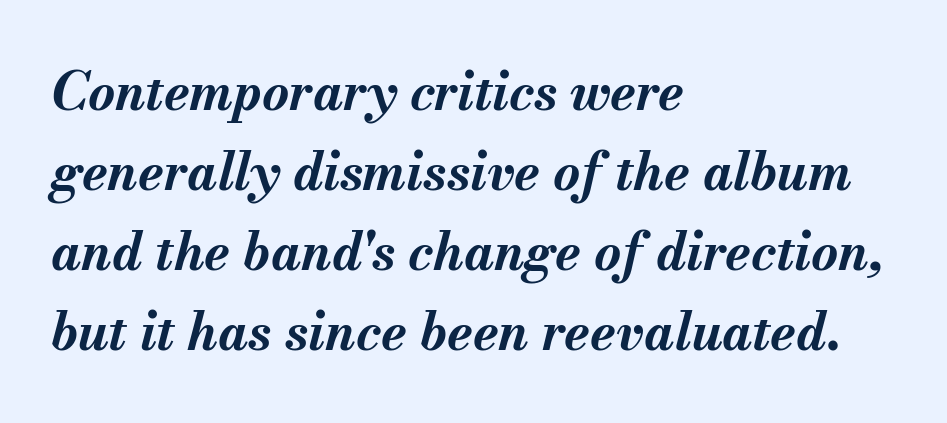
Q: Is the text bold? A: Yes.
Q: Is the text italic (slanted)? A: Yes, it leans right by about 13 degrees.
Q: Is the text underlined? A: No.
Q: How is the paragraph aligned? A: Left-aligned.
Q: Is the spacing between letters normal or unusually wide? A: Normal.
Q: Is the spacing between lines tight, normal or loose? A: Normal.
Q: Width (condensed, normal, or wide)? A: Normal.
Q: Stroke contrast? A: Medium.
Q: x-height? A: Small.
Q: Monospaced? A: No.
